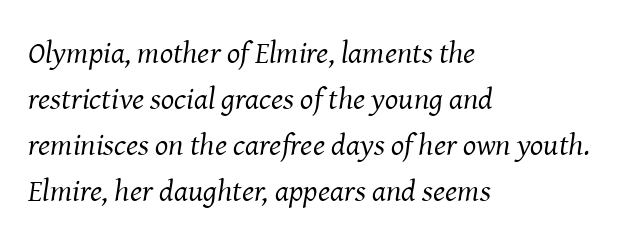
Vertical spacing — default. The space beneath each line is pristine and unruled. Looks like regular typesetting: each glyph gets only the width it needs. You can tell it's italic because the verticals aren't actually vertical.
